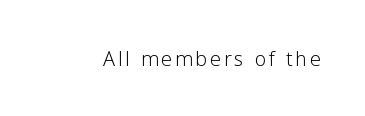
The image shows 20 px text type, upright; set not underlined.
